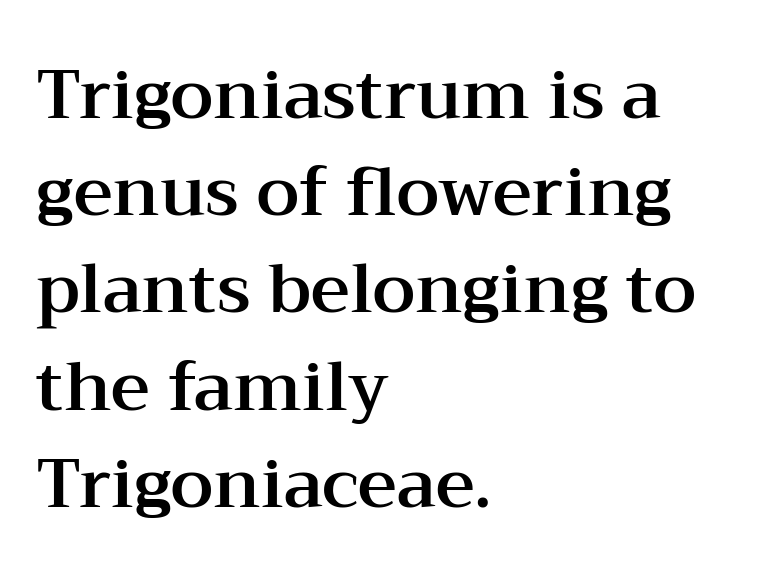
The image shows 68 px wide serif type, upright; set left-aligned, normal line spacing (1.43x), normal letter spacing, not underlined; medium stroke contrast and a medium x-height.
